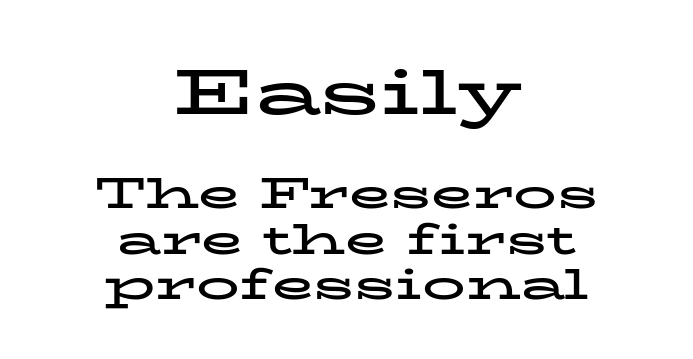
Q: Is the text bold? A: Yes.
Q: Is the text italic (slanted)? A: No, it is upright.
Q: Is the typeface a serif or a sans-serif typeface? A: Serif.
Q: Is the text underlined? A: No.
Q: How is the paragraph aligned? A: Centered.
Q: Is the spacing between letters normal or unusually wide? A: Normal.
Q: Is the spacing between lines tight, normal or loose? A: Tight.
Q: Which block of text is set in a larger size, the first (top) or the second (bottom)? A: The first (top) one.
Q: Width (condensed, normal, or wide)? A: Wide.
Q: Stroke contrast? A: Low.
Q: x-height? A: Medium.
Q: Monospaced? A: No.
